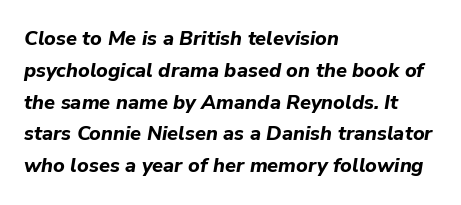
Letters rest on an invisible, unmarked baseline. The vertical gap from one line to the next is medium. Strong, thick strokes mark this as bold type. A classic flush-left, rag-right setting is used for this passage. Does extra space separate the letters? No, they use regular spacing. Looking at the ascenders, they clearly lean.
